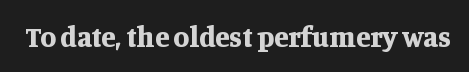
The image shows 29 px bold serif type, upright; set normal letter spacing, not underlined; medium stroke contrast and a large x-height.
